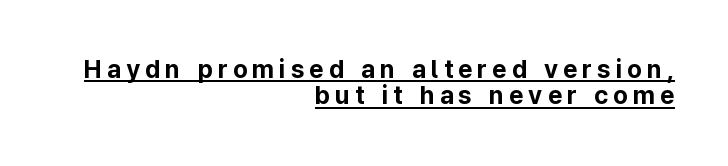
The image shows 25 px bold type, upright; set right-aligned, tight line spacing (1.06x), unusually wide letter spacing (+0.2 em), underlined.
